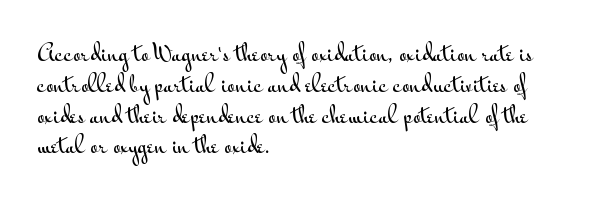
A classic flush-left, rag-right setting is used for this passage. The rendering uses a moderate line-height, typical for paragraphs. In terms of letterspacing, this is plain default setting.
